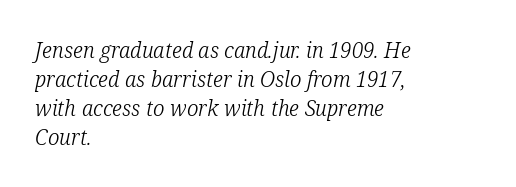
The space between consecutive lines is moderate. The space directly below the letters is spotless. The lettering tilts uniformly, giving the passage an italic look. Spacing between characters is what you'd get straight out of the box.
